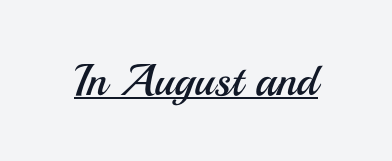
{"serif": "no", "bold": "no", "weight": "regular", "width": "normal", "stroke_contrast": "medium", "x_height": "small", "monospaced": "no", "underline": "yes", "letter_spacing": "normal", "letter_spacing_em": 0.0, "glyph_px": 45}
